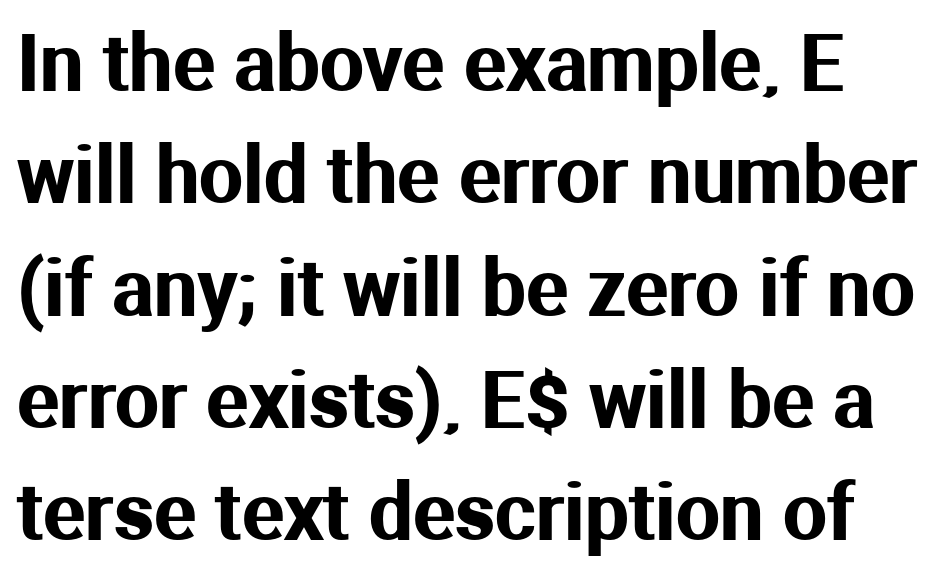
Q: Is the text italic (slanted)? A: No, it is upright.
Q: Is the typeface a serif or a sans-serif typeface? A: Sans-serif.
Q: Is the text underlined? A: No.
Q: Is the spacing between letters normal or unusually wide? A: Normal.
Q: Is the spacing between lines tight, normal or loose? A: Normal.
Q: Width (condensed, normal, or wide)? A: Normal.
Q: Stroke contrast? A: Medium.
Q: x-height? A: Medium.
Q: Monospaced? A: No.
